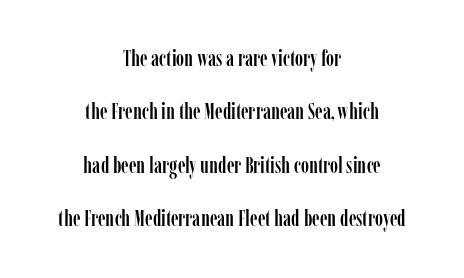
Quick note: not italic, upright. Notice the wide empty band between every row — that's loose leading. A student would call this center alignment; a typographer would say set centered. The rendering keeps characters at their native spacing. Nobody drew a line under any word here.
